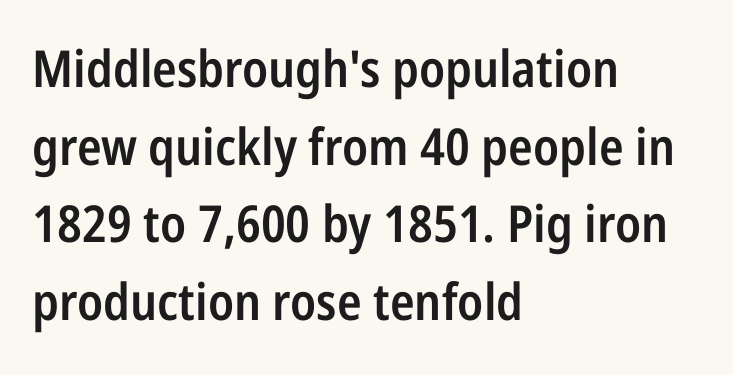
The image shows 51 px semibold, condensed sans-serif type, upright; set left-aligned, normal line spacing (1.52x), normal letter spacing, not underlined; low stroke contrast and a medium x-height.
